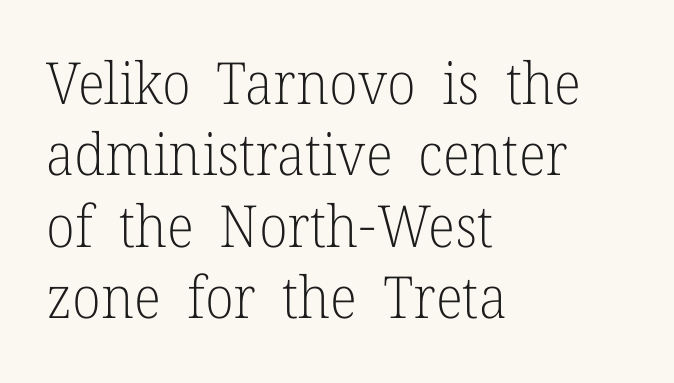
Q: Is the text bold? A: No.
Q: Is the text italic (slanted)? A: No, it is upright.
Q: Is the typeface a serif or a sans-serif typeface? A: Serif.
Q: Is the text underlined? A: No.
Q: How is the paragraph aligned? A: Left-aligned.
Q: Is the spacing between letters normal or unusually wide? A: Normal.
Q: Width (condensed, normal, or wide)? A: Normal.
Q: Stroke contrast? A: Low.
Q: x-height? A: Medium.
Q: Monospaced? A: No.
